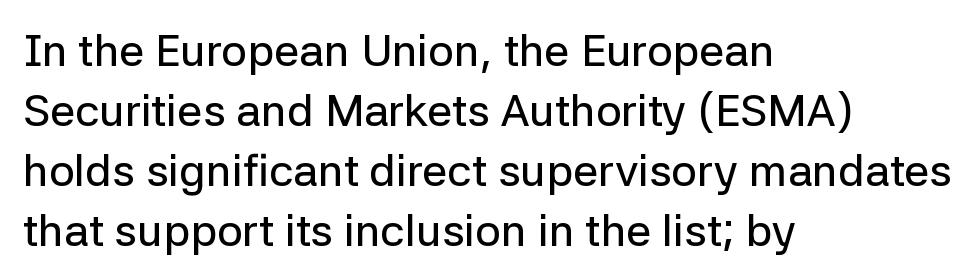
Q: Is the text italic (slanted)? A: No, it is upright.
Q: Is the typeface a serif or a sans-serif typeface? A: Sans-serif.
Q: Is the text underlined? A: No.
Q: How is the paragraph aligned? A: Left-aligned.
Q: Is the spacing between letters normal or unusually wide? A: Normal.
Q: Is the spacing between lines tight, normal or loose? A: Normal.
Q: Width (condensed, normal, or wide)? A: Normal.
Q: Stroke contrast? A: Low.
Q: x-height? A: Medium.
Q: Monospaced? A: No.
